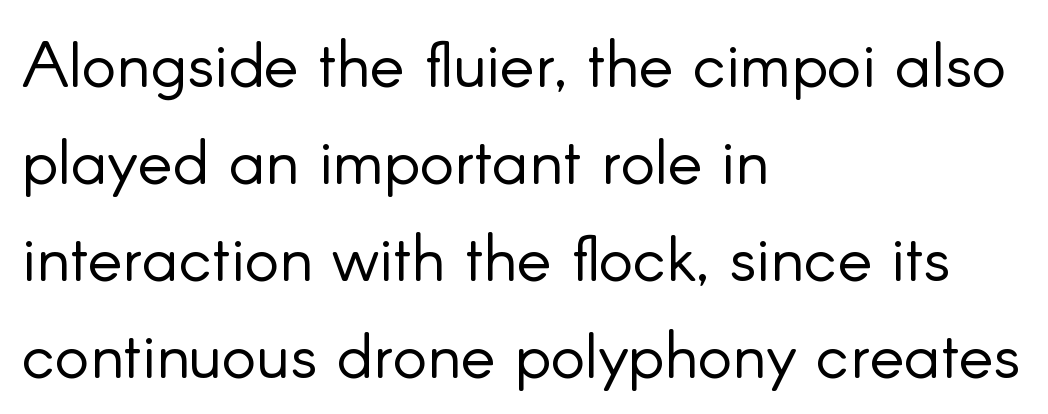
The image shows 65 px light sans-serif type, upright; set left-aligned, normal line spacing (1.49x), normal letter spacing, not underlined; low stroke contrast and a small x-height.
